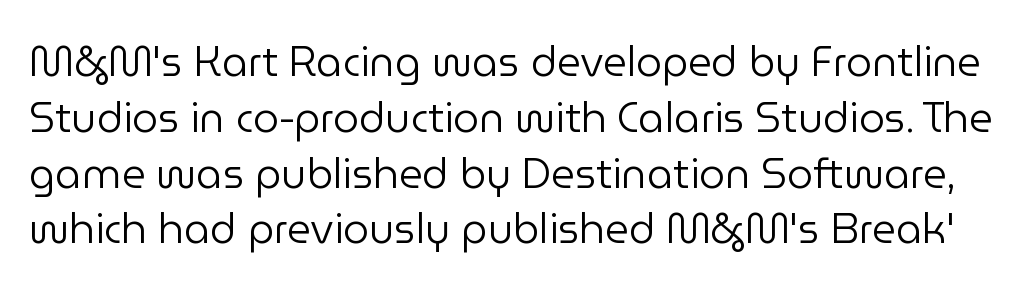
{"serif": "no", "italic": "no", "bold": "no", "weight": "regular", "width": "normal", "stroke_contrast": "low", "x_height": "medium", "monospaced": "no", "underline": "no", "line_spacing": "normal", "line_spacing_ratio": 1.36, "letter_spacing": "normal", "letter_spacing_em": 0.0, "glyph_px": 41}
